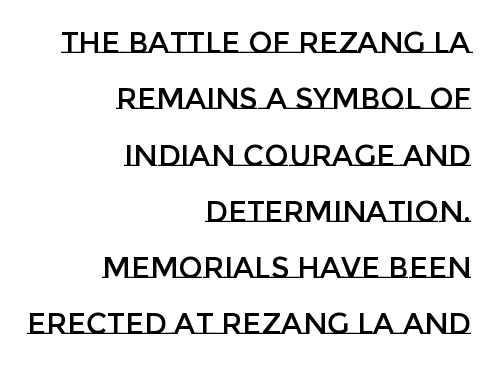
The ragged edge is on the left, which tells us the setting is flush right. Quick note: interline space is abundant. Ordinary non-slanted type is in use. The foot of each line stays bare and open. Each word holds together tightly as a unit, with standard inter-letter gaps. Spacing verdict: proportional, widths tailored to each character.
